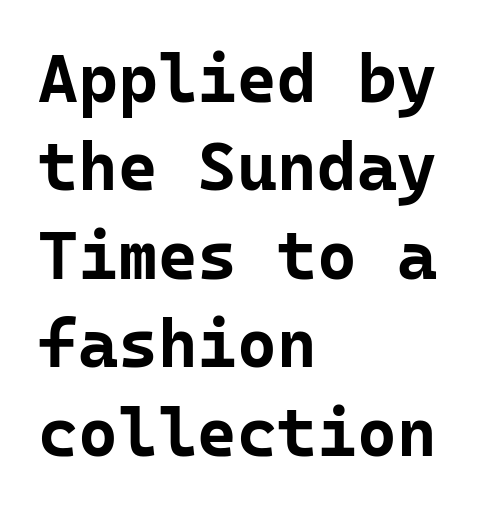
{"serif": "no", "italic": "no", "bold": "yes", "weight": "bold", "width": "normal", "stroke_contrast": "low", "x_height": "medium", "monospaced": "yes", "underline": "no", "align": "left", "line_spacing": "normal", "line_spacing_ratio": 1.3, "letter_spacing": "normal", "letter_spacing_em": 0.0, "glyph_px": 68}
